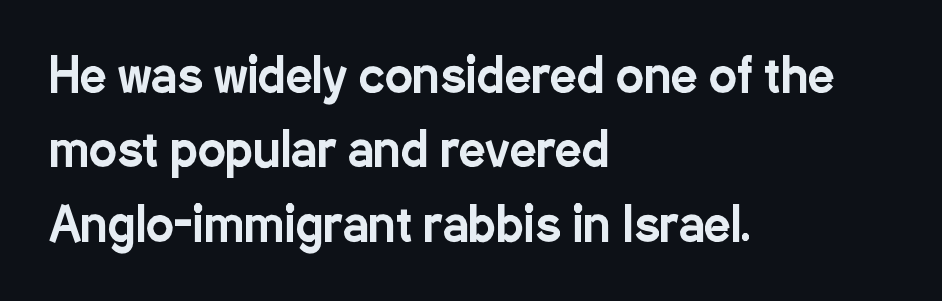
This sample uses an upright cut, with every glyph sitting square on the baseline. The letters carry no serifs — their stems end cleanly without finishing strokes. This sample uses plain, unmodified letter spacing. Alignment: flush left.
